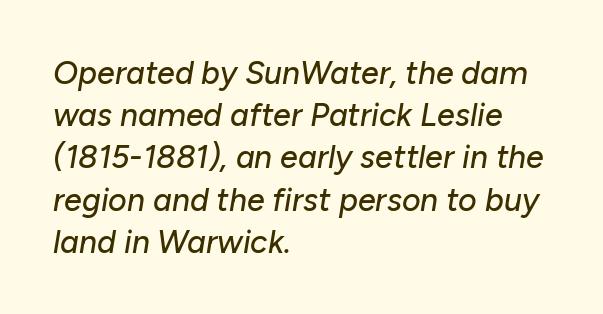
The line texture is even and compact thanks to regular tracking. Every row of glyphs begins at an identical x-position on the left. If you measured baseline to baseline, you'd find a middling distance. Slant detected: the letters are inclined. The letters advance in unequal steps, a hallmark of proportional type.
